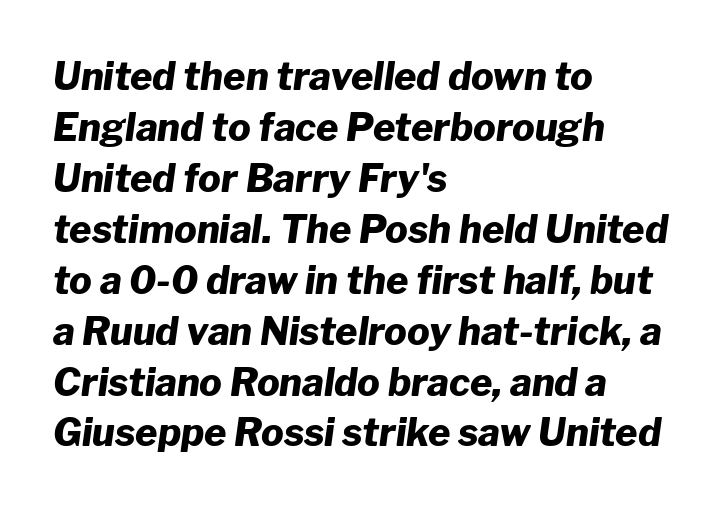
Q: Is the text bold? A: Yes.
Q: Is the text italic (slanted)? A: Yes, it leans right by about 8 degrees.
Q: Is the text underlined? A: No.
Q: How is the paragraph aligned? A: Left-aligned.
Q: Is the spacing between letters normal or unusually wide? A: Normal.
Q: Is the spacing between lines tight, normal or loose? A: Normal.
Q: Width (condensed, normal, or wide)? A: Normal.
Q: Stroke contrast? A: Low.
Q: x-height? A: Medium.
Q: Monospaced? A: No.
